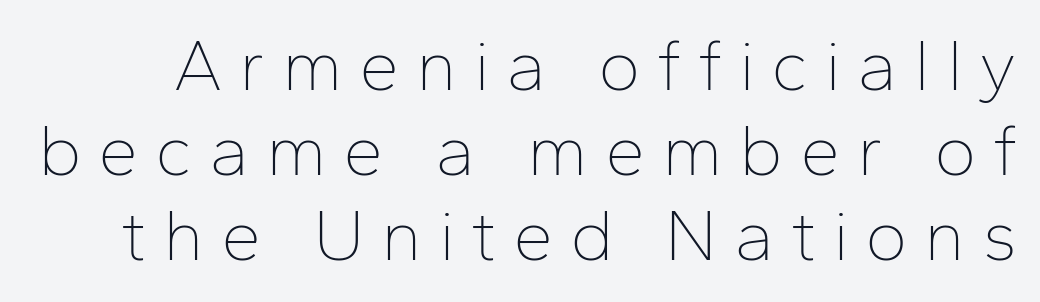
The horizontal fit of the characters is loose and conspicuously gappy. Unlike italic type, these characters show no tilt at all. Looks like regular typesetting: each glyph gets only the width it needs. Descenders are the only things crossing below the line. The typesetting does not lean heavy: it is not bold.
